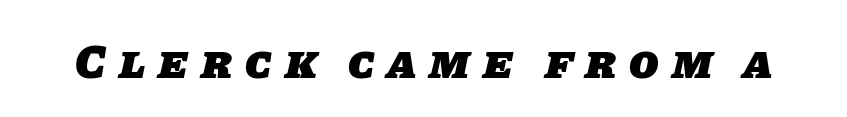
{"bold": "yes", "weight": "heavy", "width": "normal", "stroke_contrast": "low", "x_height": "large", "monospaced": "no", "underline": "no", "letter_spacing": "wide", "letter_spacing_em": 0.27, "glyph_px": 48}
